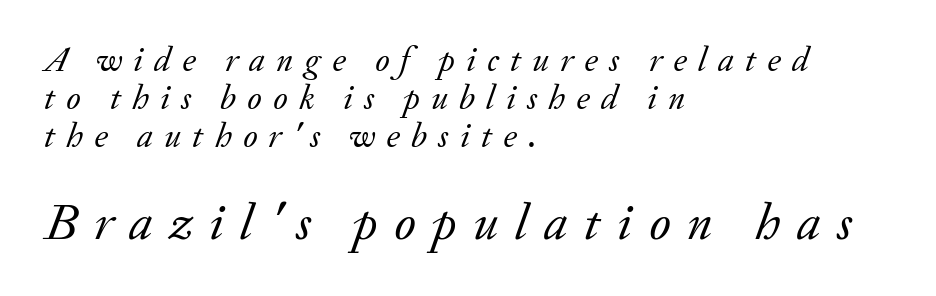
Q: Is the text bold? A: No.
Q: Is the text italic (slanted)? A: Yes, it leans right by about 20 degrees.
Q: Is the typeface a serif or a sans-serif typeface? A: Serif.
Q: Is the text underlined? A: No.
Q: How is the paragraph aligned? A: Left-aligned.
Q: Is the spacing between letters normal or unusually wide? A: Unusually wide.
Q: Is the spacing between lines tight, normal or loose? A: Tight.
Q: Which block of text is set in a larger size, the first (top) or the second (bottom)? A: The second (bottom) one.
Q: Width (condensed, normal, or wide)? A: Normal.
Q: Stroke contrast? A: Low.
Q: x-height? A: Small.
Q: Monospaced? A: No.
